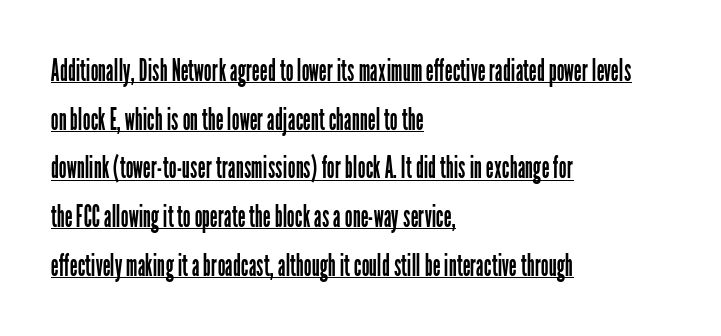
The image shows 31 px regular-weight, condensed sans-serif type, upright; set left-aligned, normal line spacing (1.57x), normal letter spacing, underlined; low stroke contrast and a medium x-height.
